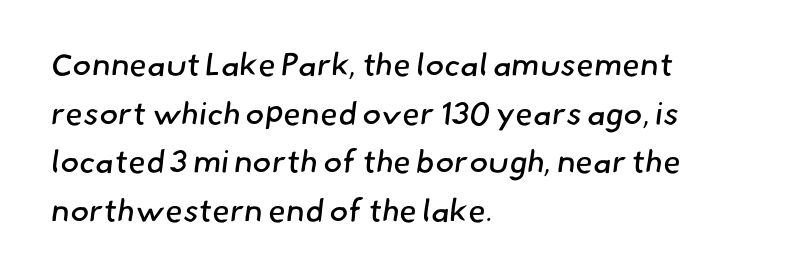
{"serif": "no", "bold": "no", "weight": "regular", "width": "normal", "stroke_contrast": "low", "x_height": "small", "monospaced": "no", "underline": "no", "align": "left", "line_spacing": "normal", "line_spacing_ratio": 1.52, "letter_spacing": "normal", "letter_spacing_em": 0.0, "glyph_px": 32}
